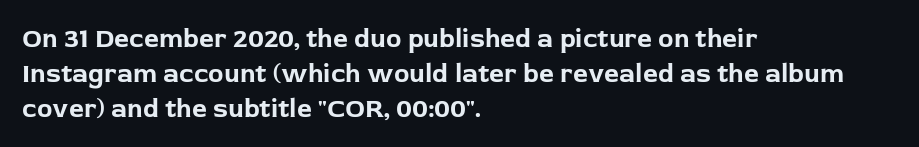
{"italic": "no", "bold": "yes", "underline": "no", "align": "left", "line_spacing": "normal", "line_spacing_ratio": 1.35, "letter_spacing": "normal", "letter_spacing_em": 0.0, "glyph_px": 26}
